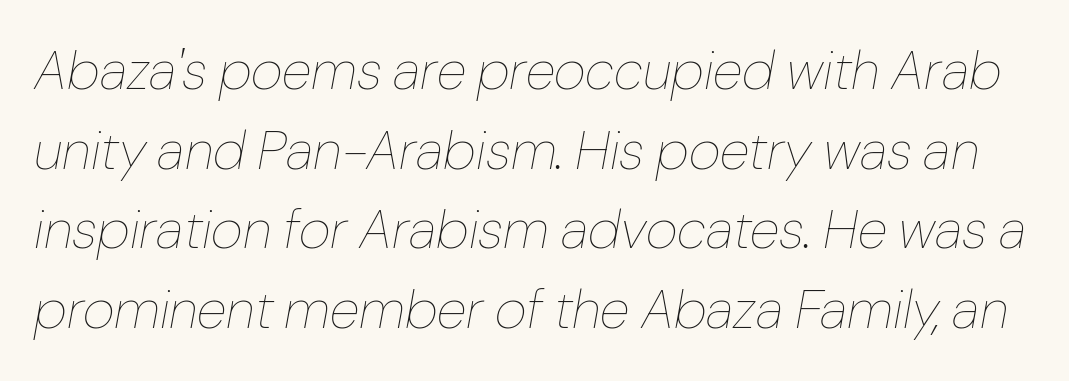
{"italic": "yes", "lean": "right", "slant_degrees": 10, "bold": "no", "weight": "thin", "width": "normal", "stroke_contrast": "low", "x_height": "medium", "monospaced": "no", "underline": "no", "line_spacing": "normal", "line_spacing_ratio": 1.45, "letter_spacing": "normal", "letter_spacing_em": 0.0, "glyph_px": 55}
